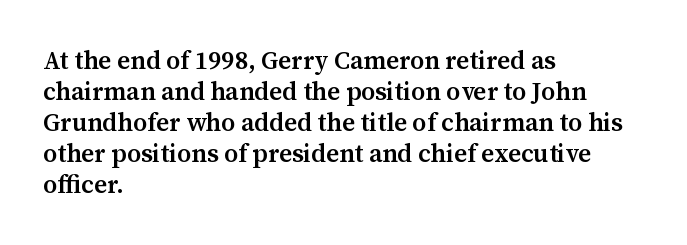
{"italic": "no", "bold": "semi", "underline": "no", "align": "left", "line_spacing_ratio": 1.24, "letter_spacing": "normal", "letter_spacing_em": 0.0, "glyph_px": 25}
